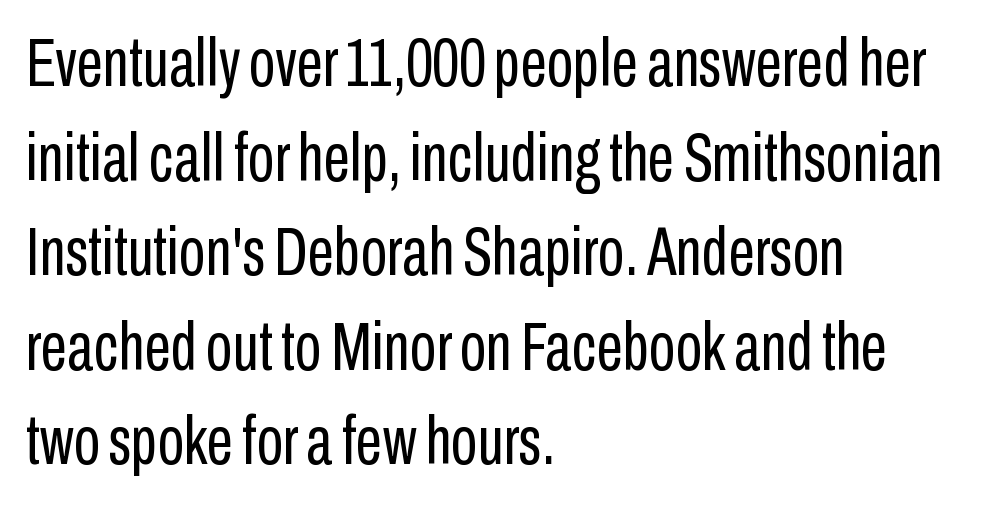
If you measured baseline to baseline, you'd find a middling distance. In terms of posture, this sample is upright. Alignment: flush left. This sample has the flowing, uneven cadence of proportional lettering.
